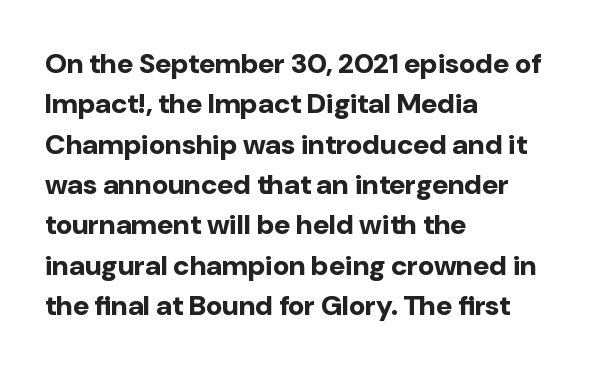
{"serif": "no", "italic": "no", "bold": "yes", "weight": "bold", "width": "normal", "stroke_contrast": "low", "x_height": "medium", "monospaced": "no", "underline": "no", "align": "left", "line_spacing": "normal", "line_spacing_ratio": 1.44, "letter_spacing": "normal", "letter_spacing_em": 0.0, "glyph_px": 28}
